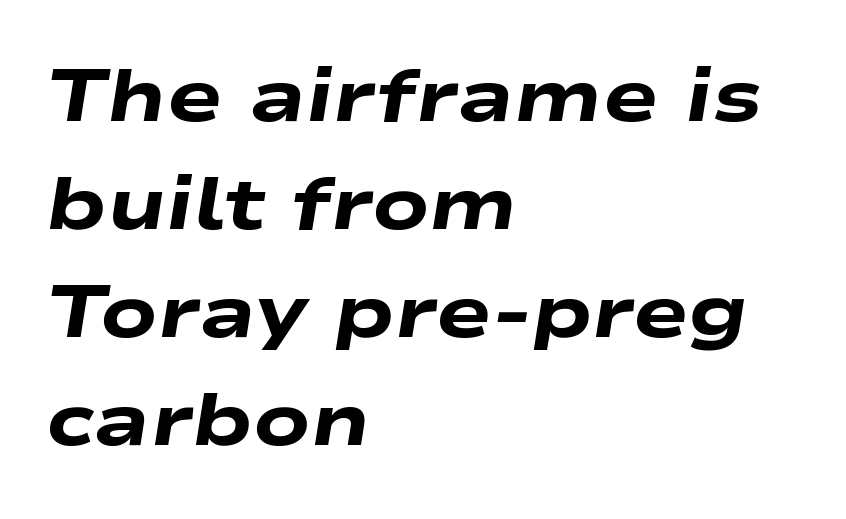
Underlining? Definitely not there. Looks like regular typesetting: each glyph gets only the width it needs. The font's italic variant was chosen for this text. A typesetter would call this zero additional tracking.
